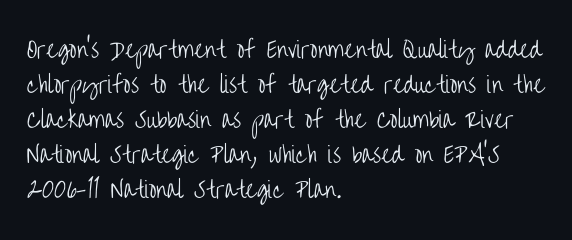
{"italic": "no", "bold": "no", "underline": "no", "align": "left", "line_spacing": "normal", "line_spacing_ratio": 1.59, "letter_spacing": "normal", "letter_spacing_em": 0.0, "glyph_px": 22}
